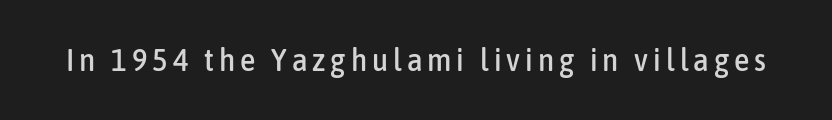
The image shows 31 px condensed sans-serif type, upright; set not underlined; low stroke contrast and a medium x-height.
